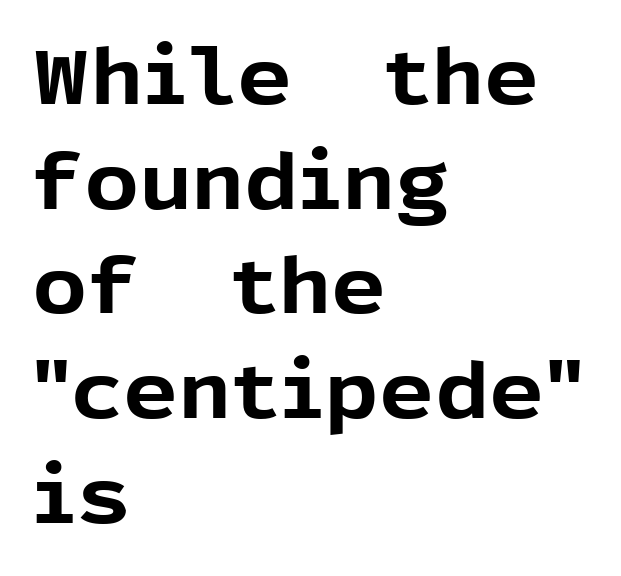
Q: Is the text bold? A: Yes.
Q: Is the text italic (slanted)? A: No, it is upright.
Q: Is the typeface a serif or a sans-serif typeface? A: Sans-serif.
Q: Is the text underlined? A: No.
Q: How is the paragraph aligned? A: Left-aligned.
Q: Is the spacing between letters normal or unusually wide? A: Normal.
Q: Is the spacing between lines tight, normal or loose? A: Normal.
Q: Width (condensed, normal, or wide)? A: Normal.
Q: x-height? A: Medium.
Q: Monospaced? A: No.
